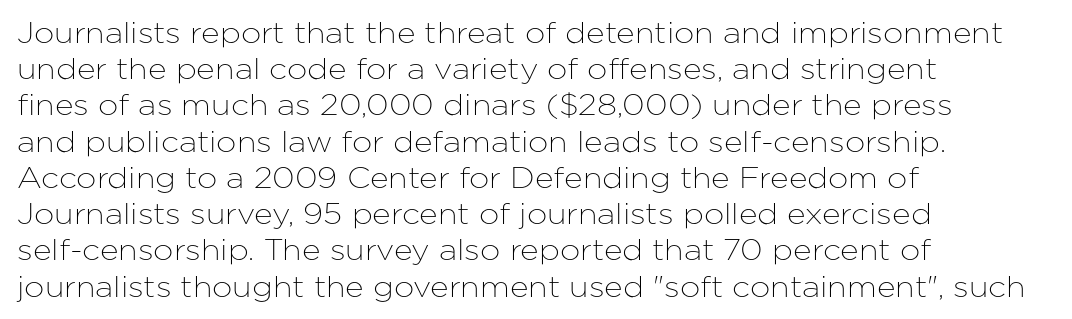
Nope, no serifs anywhere on these letters. Is this a fixed-width face? No — the glyphs have proportional, varying widths. A normal amount of white space separates one row of letters from the next. Beneath every word, the page is bare. Nope, not italic — everything's standing straight.
